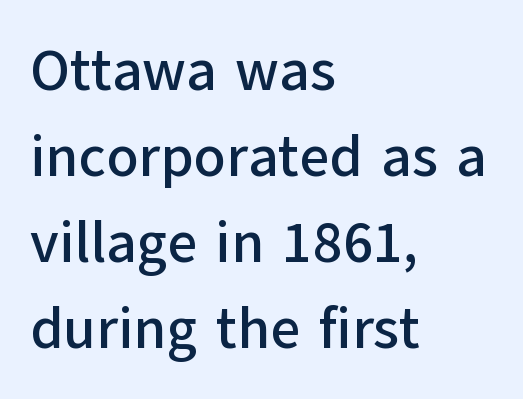
{"serif": "no", "italic": "no", "width": "normal", "stroke_contrast": "low", "x_height": "medium", "monospaced": "no", "underline": "no", "align": "left", "line_spacing": "normal", "line_spacing_ratio": 1.48, "letter_spacing": "normal", "letter_spacing_em": 0.0, "glyph_px": 58}
